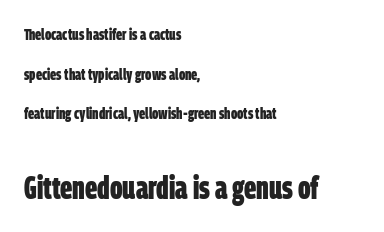
The image shows 32 px bold, condensed sans-serif type; set left-aligned, loose line spacing (2.47x), normal letter spacing, not underlined; the second (bottom) block is 2.0x larger; low stroke contrast and a large x-height.
